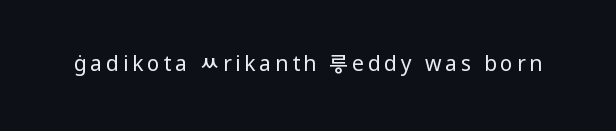
The image shows 21 px text type, upright; set not underlined.
